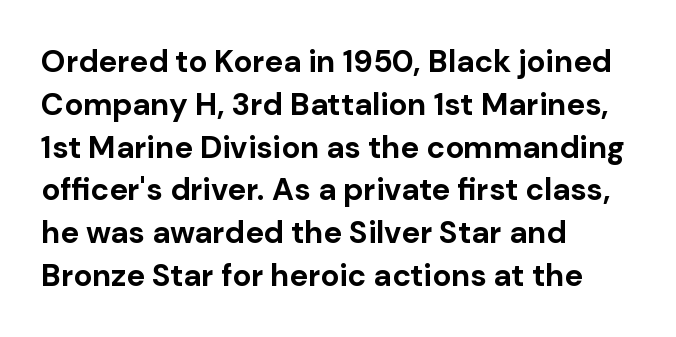
Q: Is the text bold? A: Yes.
Q: Is the text italic (slanted)? A: No, it is upright.
Q: Is the typeface a serif or a sans-serif typeface? A: Sans-serif.
Q: Is the text underlined? A: No.
Q: How is the paragraph aligned? A: Left-aligned.
Q: Is the spacing between letters normal or unusually wide? A: Normal.
Q: Is the spacing between lines tight, normal or loose? A: Normal.
Q: Width (condensed, normal, or wide)? A: Normal.
Q: Stroke contrast? A: Low.
Q: x-height? A: Medium.
Q: Monospaced? A: No.
